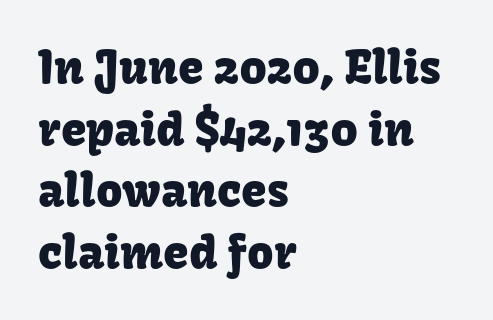
Designer's note — italics off, roman on. The glyphs in this specimen are sans serif. The strip under each line holds only bare page. Normally led — the rows are evenly, conventionally spaced.
